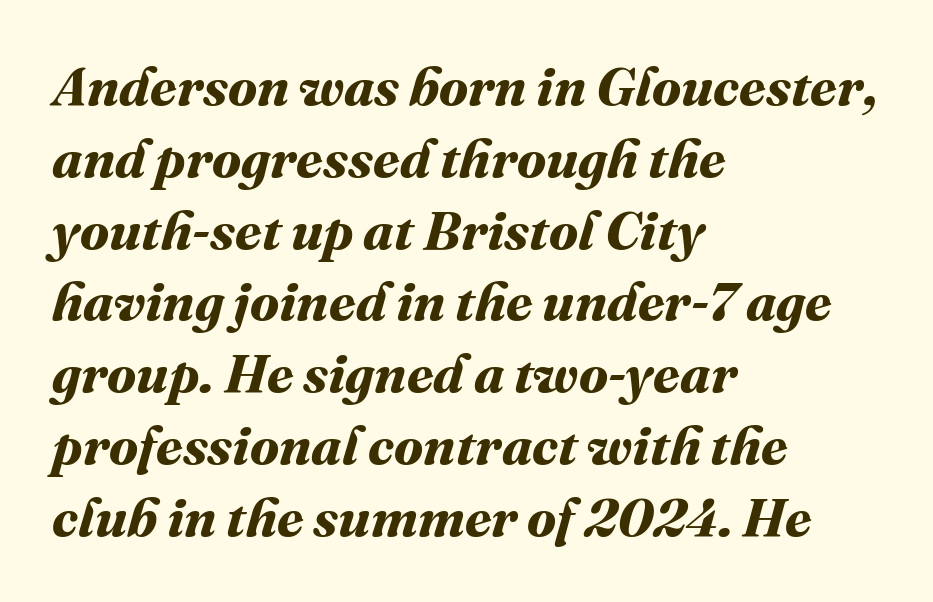
{"bold": "yes", "weight": "bold", "width": "normal", "stroke_contrast": "medium", "x_height": "medium", "monospaced": "no", "underline": "no", "align": "left", "line_spacing": "normal", "line_spacing_ratio": 1.33, "letter_spacing": "normal", "letter_spacing_em": 0.0, "glyph_px": 54}
